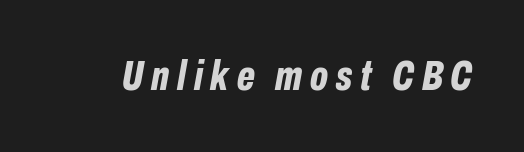
{"italic": "yes", "lean": "right", "slant_degrees": 10, "bold": "yes", "weight": "bold", "width": "condensed", "stroke_contrast": "low", "x_height": "medium", "monospaced": "no", "underline": "no", "glyph_px": 43}
